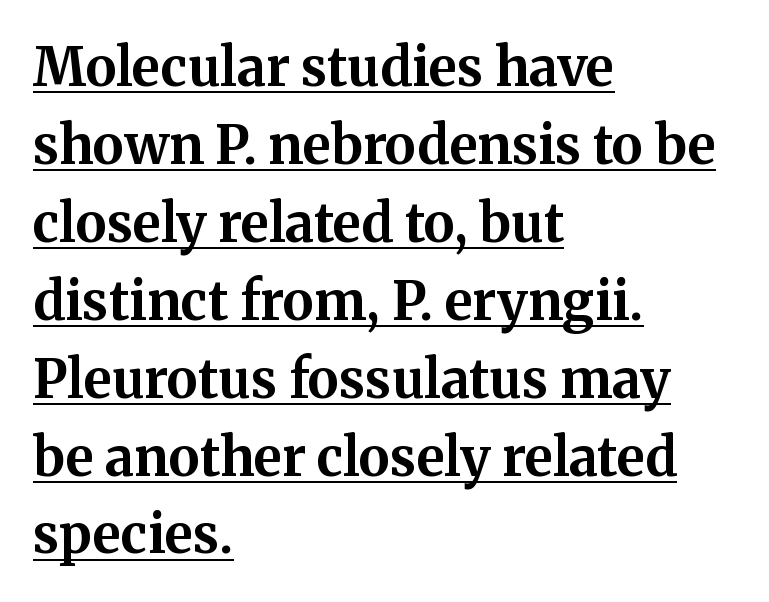
Underlining? Definitely there. This sample uses an upright cut, with every glyph sitting square on the baseline. Default kerning and tracking; the words read as compact shapes. The paragraph has a hard left edge and a soft right edge. Stroke terminals: seriffed.
